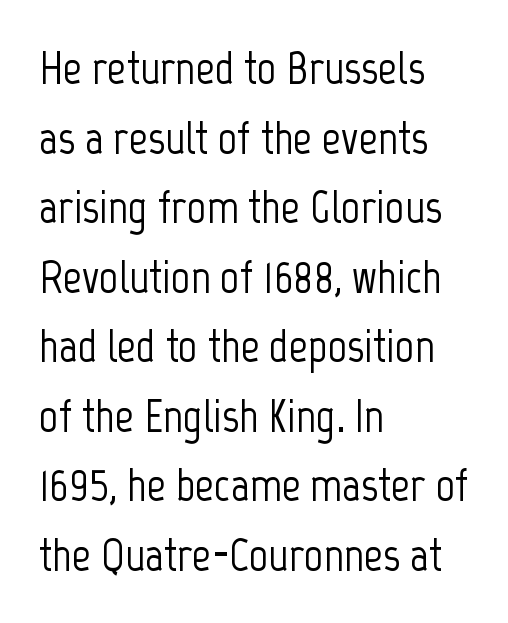
Q: Is the text italic (slanted)? A: No, it is upright.
Q: Is the typeface a serif or a sans-serif typeface? A: Sans-serif.
Q: Is the text underlined? A: No.
Q: How is the paragraph aligned? A: Left-aligned.
Q: Is the spacing between letters normal or unusually wide? A: Normal.
Q: Is the spacing between lines tight, normal or loose? A: Normal.
Q: Width (condensed, normal, or wide)? A: Condensed.
Q: Stroke contrast? A: Low.
Q: x-height? A: Medium.
Q: Monospaced? A: No.
